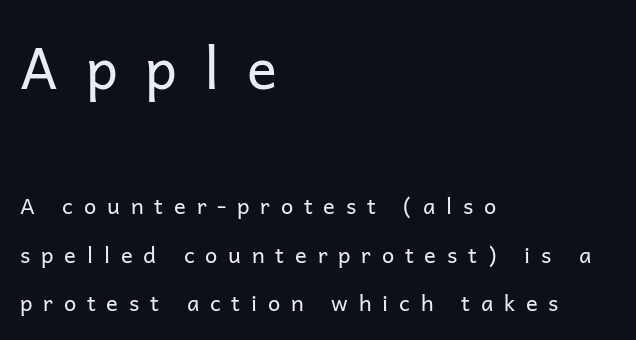
The image shows 56 px regular-weight sans-serif type, upright; set left-aligned, loose line spacing (2.19x), unusually wide letter spacing (+0.49 em), not underlined; the first (top) block is 2.55x larger; low stroke contrast and a medium x-height.
